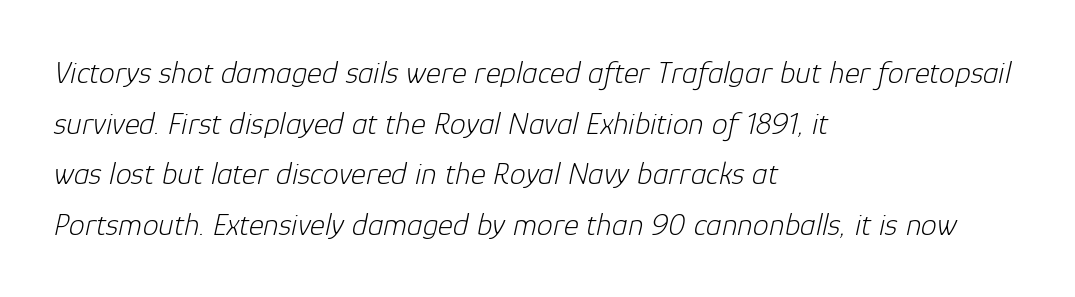
The block of text has a typical density, with ordinary space between rows. Check under the words: just untouched page. Here the designer chose a conventional face with non-uniform glyph widths. Does extra space separate the letters? No, they use regular spacing.
